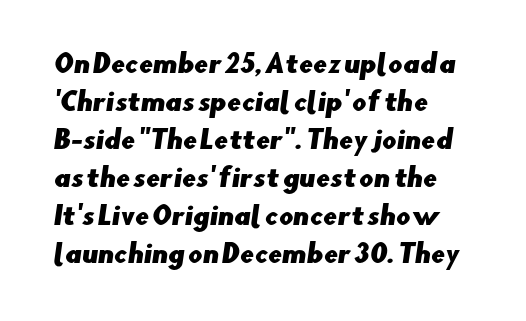
This sample is left-justified, so line endings fall wherever the words run out. Spacing between characters is what you'd get straight out of the box. Is there much room between lines? A standard amount, neither cramped nor airy. Descenders are the only things crossing below the line.
